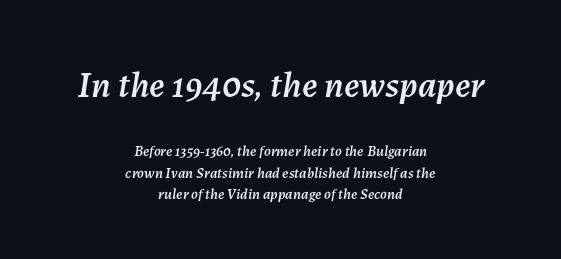
{"italic": "yes", "lean": "right", "slant_degrees": 7, "width": "normal", "stroke_contrast": "medium", "x_height": "medium", "monospaced": "no", "underline": "no", "align": "center", "line_spacing": "normal", "line_spacing_ratio": 1.46, "letter_spacing": "normal", "letter_spacing_em": 0.0, "larger_block": "first", "size_ratio": 2.47, "glyph_px": 37}
